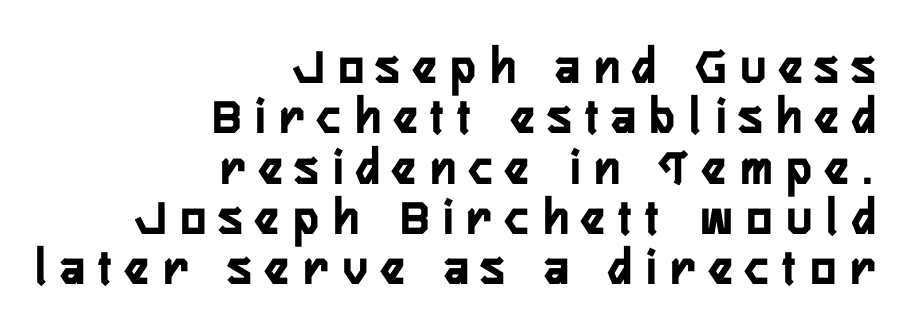
Do the characters align in a grid? No, the font is proportional. In CSS terms this would be text-align: right. Short note: letters widely spaced. If you drew a line through each stem, it would be perfectly vertical. This is sans-serif lettering, the kind often seen on screens and signage.
